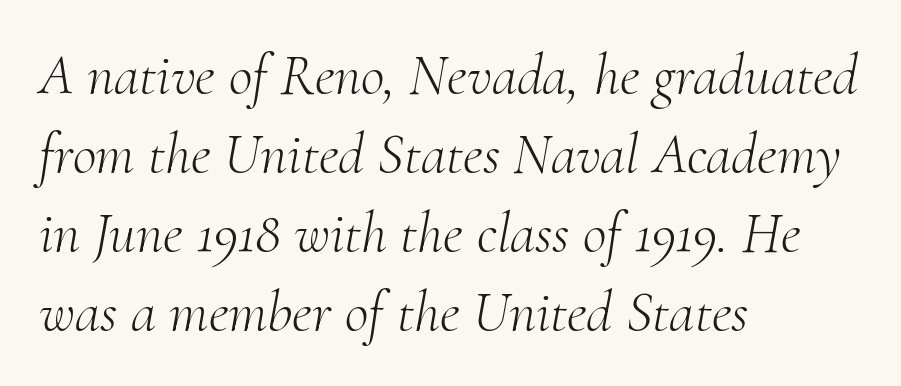
{"serif": "yes", "italic": "yes", "lean": "right", "slant_degrees": 10, "bold": "no", "weight": "light", "width": "normal", "stroke_contrast": "medium", "x_height": "small", "monospaced": "no", "underline": "no", "align": "left", "line_spacing": "normal", "line_spacing_ratio": 1.36, "letter_spacing": "normal", "letter_spacing_em": 0.0, "glyph_px": 58}
